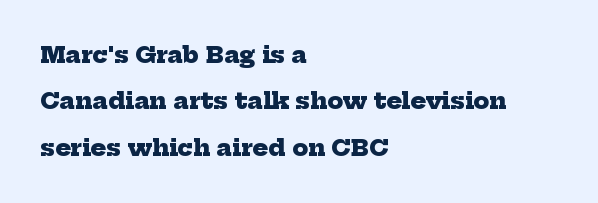
The image shows 23 px bold type; set left-aligned, loose line spacing (2.02x), normal letter spacing, not underlined.
